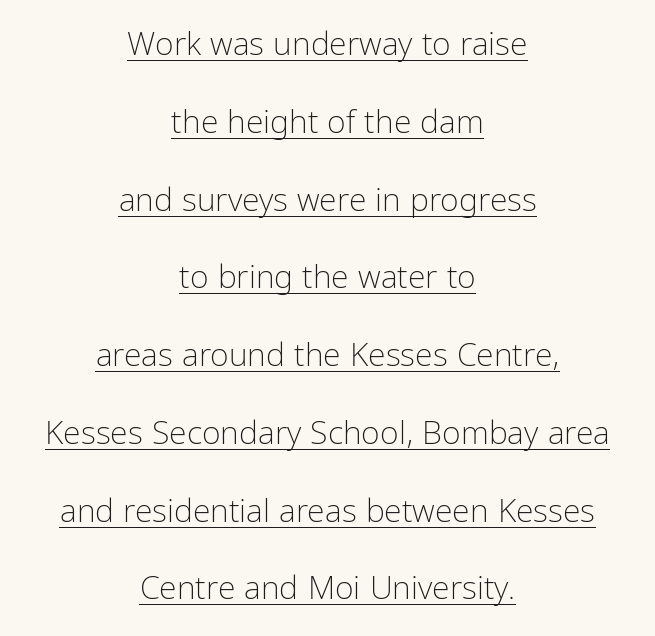
The image shows 32 px light, condensed sans-serif type, upright; set centered, loose line spacing (2.43x), normal letter spacing, underlined; low stroke contrast and a medium x-height.
